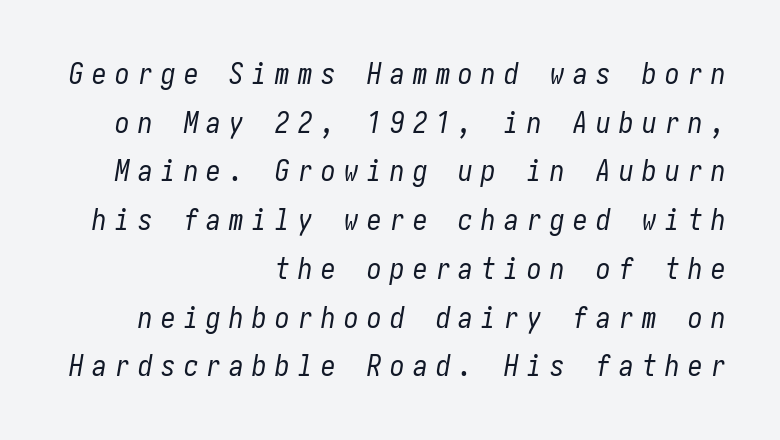
Q: Is the text bold? A: No.
Q: Is the text italic (slanted)? A: Yes, it leans right by about 10 degrees.
Q: Is the text underlined? A: No.
Q: How is the paragraph aligned? A: Right-aligned.
Q: Is the spacing between letters normal or unusually wide? A: Unusually wide.
Q: Is the spacing between lines tight, normal or loose? A: Normal.
Q: Width (condensed, normal, or wide)? A: Condensed.
Q: Stroke contrast? A: Low.
Q: x-height? A: Medium.
